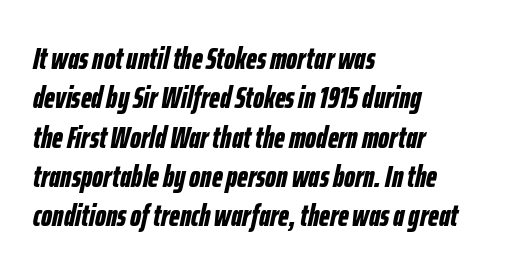
This sample has the flowing, uneven cadence of proportional lettering. The specimen omits any rule beneath the text block's lines. Is the letter spacing exaggerated? No — it looks like the ordinary default. A full-strength bold gives these letters their thick strokes. Rows of type keep a routine distance in the vertical direction. The setting favours the left margin, as ordinary paragraphs usually do.
